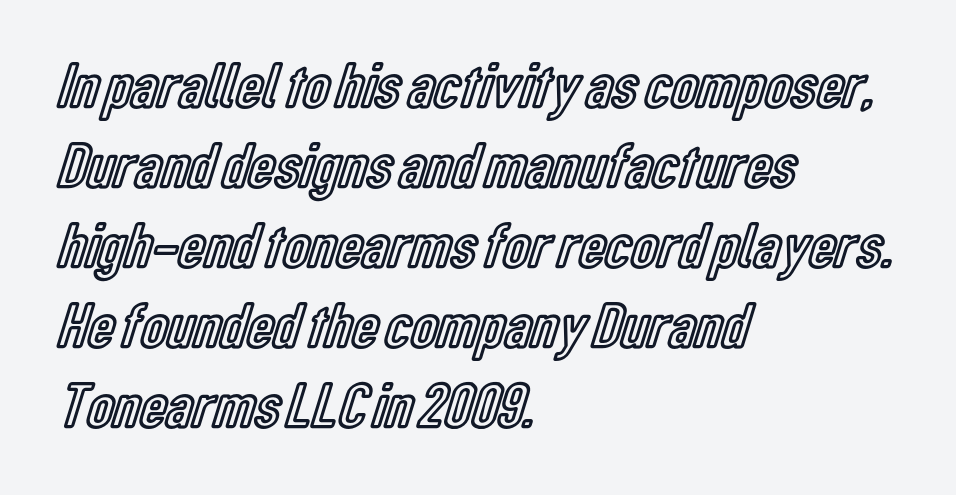
Q: Is the text italic (slanted)? A: Yes.
Q: Is the text underlined? A: No.
Q: How is the paragraph aligned? A: Left-aligned.
Q: Is the spacing between letters normal or unusually wide? A: Normal.
Q: Width (condensed, normal, or wide)? A: Condensed.
Q: x-height? A: Medium.
Q: Monospaced? A: No.
